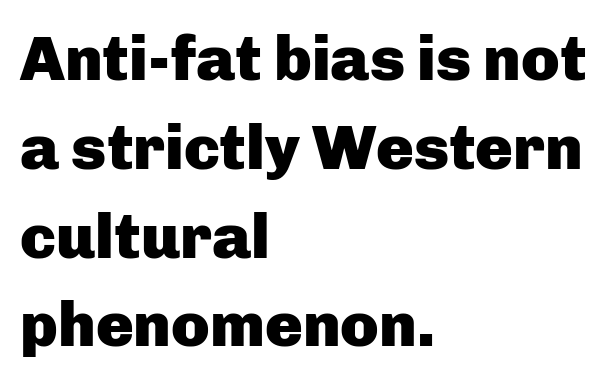
Q: Is the text bold? A: Yes.
Q: Is the text italic (slanted)? A: No, it is upright.
Q: Is the typeface a serif or a sans-serif typeface? A: Sans-serif.
Q: Is the text underlined? A: No.
Q: How is the paragraph aligned? A: Left-aligned.
Q: Is the spacing between letters normal or unusually wide? A: Normal.
Q: Is the spacing between lines tight, normal or loose? A: Normal.
Q: Width (condensed, normal, or wide)? A: Normal.
Q: Stroke contrast? A: Low.
Q: x-height? A: Medium.
Q: Monospaced? A: No.
